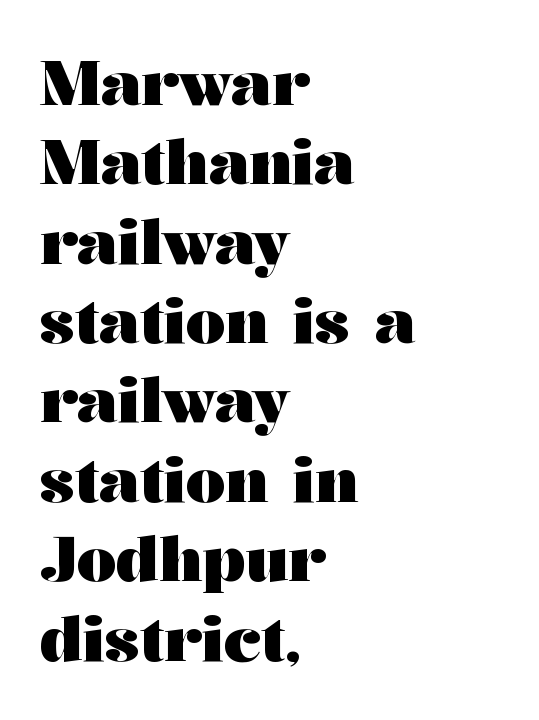
The image shows 62 px heavy, wide serif type, upright; set left-aligned, normal line spacing (1.28x), normal letter spacing, not underlined; medium stroke contrast and a medium x-height.
